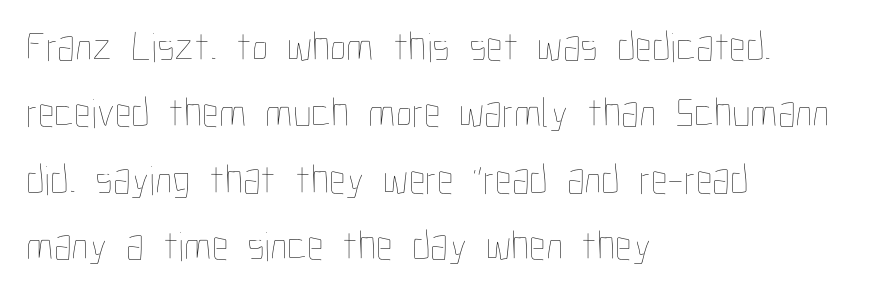
The image shows 42 px thin, condensed type, upright; set left-aligned, normal line spacing (1.58x), normal letter spacing, not underlined; low stroke contrast and a medium x-height.
